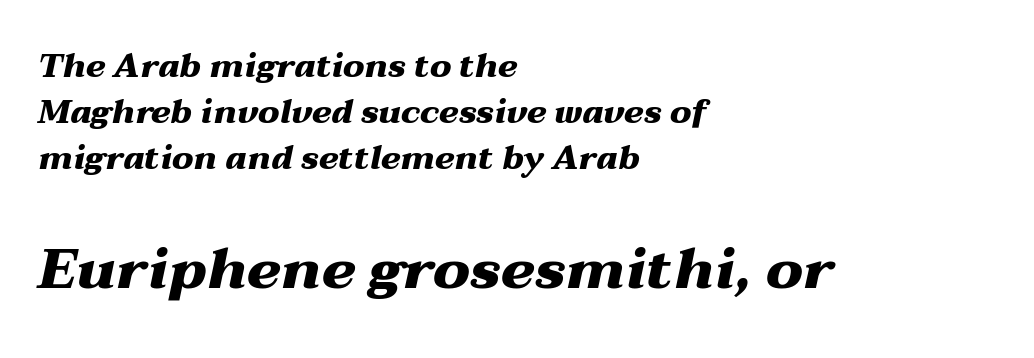
Honestly, the row spacing looks completely unremarkable. As a designer I'd log this as weight 700, bold. Nothing unusual about the tracking: characters are spaced as the font intends. The strip under each line holds only bare page. Small over large — that's the arrangement of the two blocks here. Where is the straight margin? On the left.
